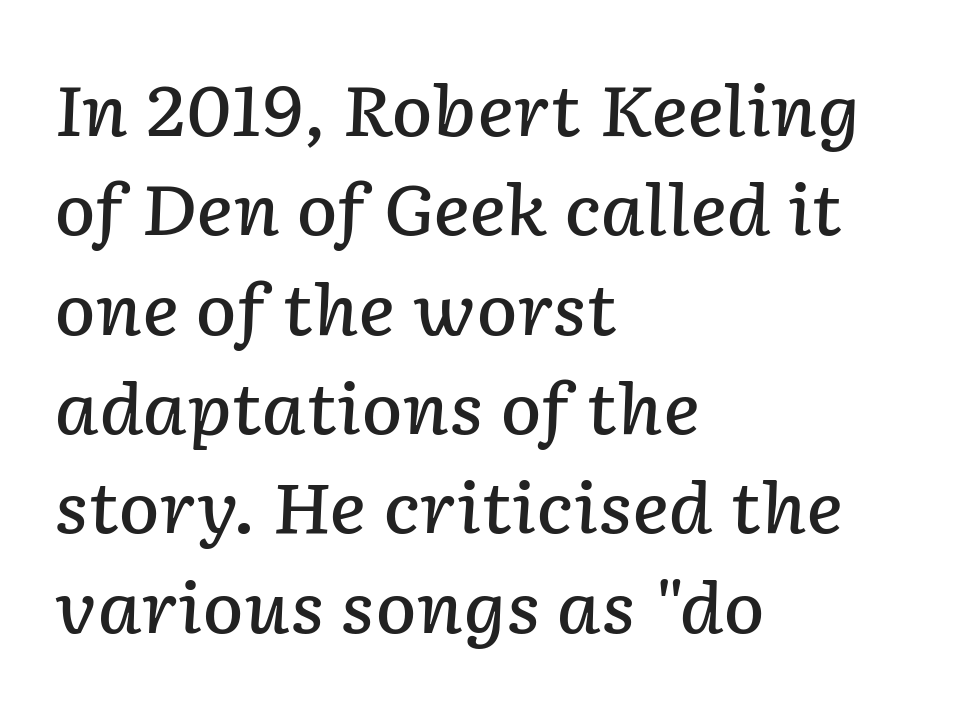
{"italic": "yes", "lean": "right", "slant_degrees": 2, "bold": "semi", "weight": "semibold", "width": "normal", "stroke_contrast": "low", "x_height": "medium", "monospaced": "no", "underline": "no", "align": "left", "line_spacing": "normal", "line_spacing_ratio": 1.44, "letter_spacing": "normal", "letter_spacing_em": 0.0, "glyph_px": 69}
